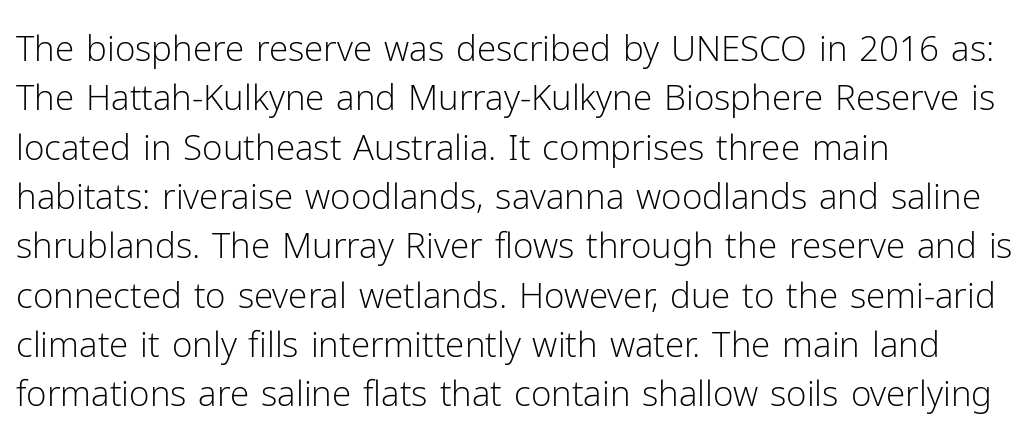
If you drew a ruler down the left edge, every line would touch it. The letters advance in unequal steps, a hallmark of proportional type. The lines sit at an ordinary, default distance from one another. Posture: vertical.
